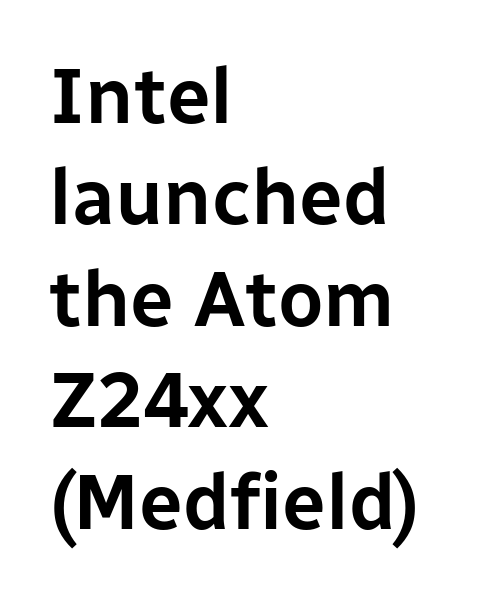
Q: Is the text italic (slanted)? A: No, it is upright.
Q: Is the typeface a serif or a sans-serif typeface? A: Sans-serif.
Q: Is the text underlined? A: No.
Q: How is the paragraph aligned? A: Left-aligned.
Q: Is the spacing between letters normal or unusually wide? A: Normal.
Q: Is the spacing between lines tight, normal or loose? A: Normal.
Q: Width (condensed, normal, or wide)? A: Normal.
Q: Stroke contrast? A: Low.
Q: x-height? A: Medium.
Q: Monospaced? A: No.
